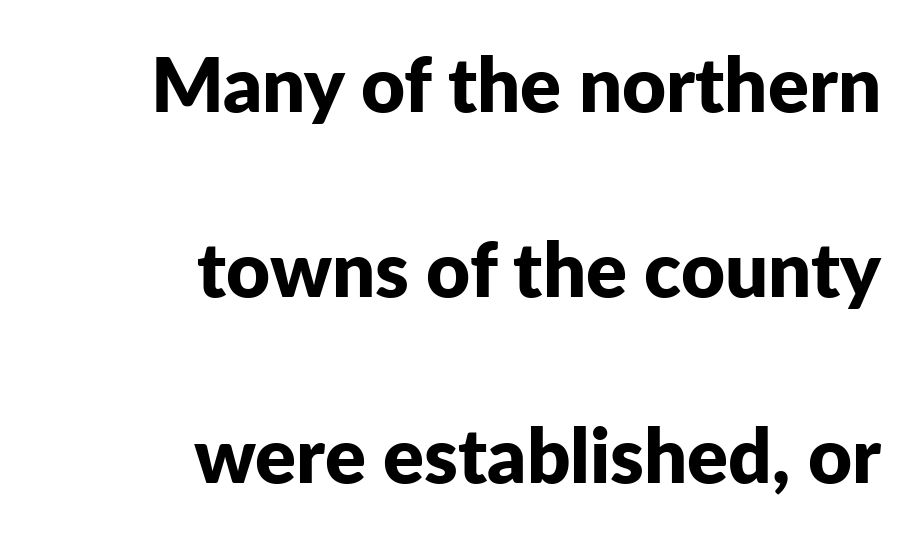
{"serif": "no", "italic": "no", "bold": "yes", "weight": "bold", "width": "normal", "stroke_contrast": "low", "x_height": "medium", "monospaced": "no", "underline": "no", "align": "right", "line_spacing": "loose", "line_spacing_ratio": 2.44, "letter_spacing": "normal", "letter_spacing_em": 0.0, "glyph_px": 76}
